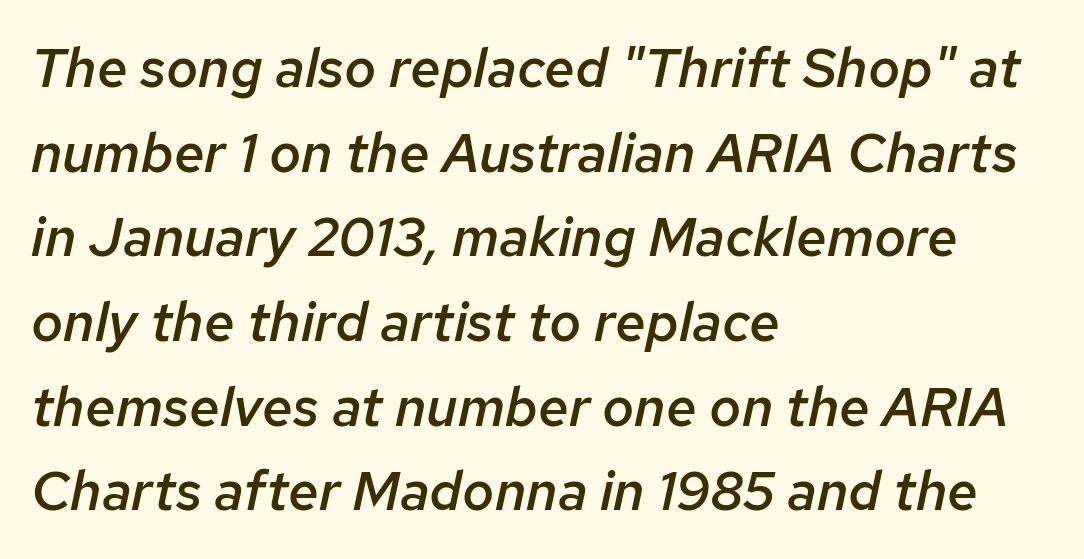
The image shows 55 px semibold type, italic (leaning right); set left-aligned, normal line spacing (1.54x), normal letter spacing, not underlined; low stroke contrast and a medium x-height.
